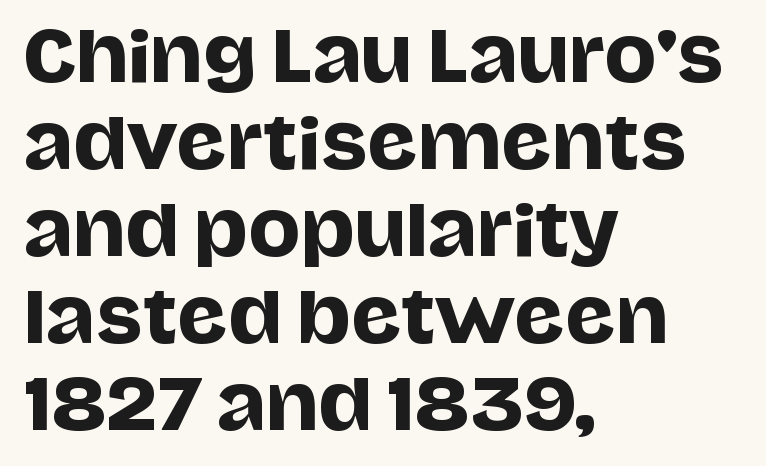
Q: Is the text italic (slanted)? A: No, it is upright.
Q: Is the typeface a serif or a sans-serif typeface? A: Sans-serif.
Q: Is the text underlined? A: No.
Q: How is the paragraph aligned? A: Left-aligned.
Q: Is the spacing between letters normal or unusually wide? A: Normal.
Q: Is the spacing between lines tight, normal or loose? A: Normal.
Q: Width (condensed, normal, or wide)? A: Normal.
Q: Stroke contrast? A: Low.
Q: x-height? A: Large.
Q: Monospaced? A: No.
